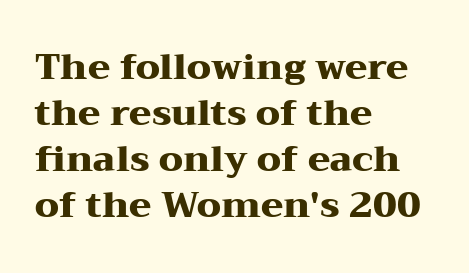
The image shows 36 px heavy, wide serif type, upright; set left-aligned, normal line spacing (1.28x), normal letter spacing, not underlined; medium stroke contrast and a medium x-height.
